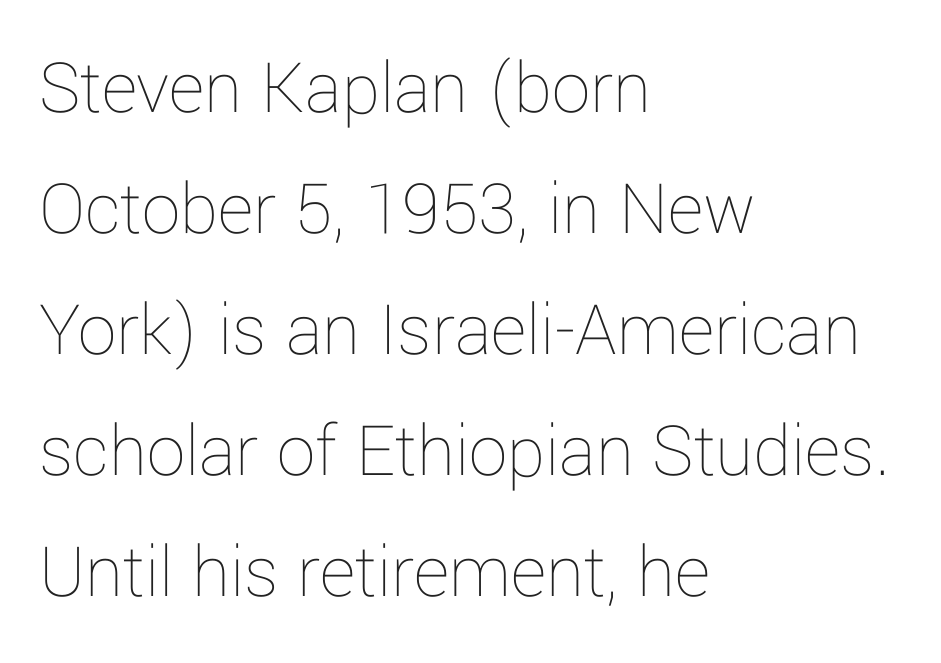
{"italic": "no", "bold": "no", "weight": "thin", "width": "normal", "stroke_contrast": "low", "x_height": "medium", "monospaced": "no", "underline": "no", "align": "left", "line_spacing": "normal", "line_spacing_ratio": 1.57, "letter_spacing": "normal", "letter_spacing_em": 0.0, "glyph_px": 77}
